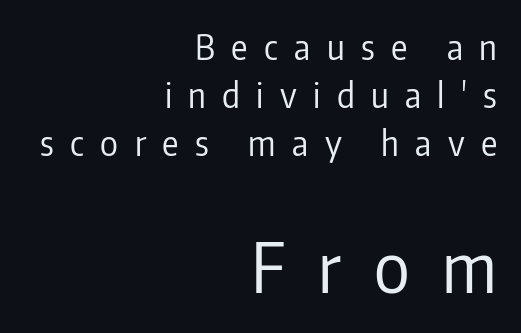
Q: Is the text bold? A: No.
Q: Is the text italic (slanted)? A: No, it is upright.
Q: Is the typeface a serif or a sans-serif typeface? A: Sans-serif.
Q: Is the text underlined? A: No.
Q: How is the paragraph aligned? A: Right-aligned.
Q: Is the spacing between letters normal or unusually wide? A: Unusually wide.
Q: Is the spacing between lines tight, normal or loose? A: Normal.
Q: Which block of text is set in a larger size, the first (top) or the second (bottom)? A: The second (bottom) one.
Q: Width (condensed, normal, or wide)? A: Condensed.
Q: Stroke contrast? A: Low.
Q: x-height? A: Medium.
Q: Monospaced? A: No.
